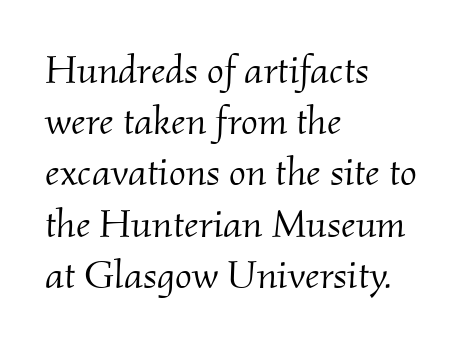
The rendering uses natural spacing where letterforms have individual widths. Has an underline been added? It has not. Compared with a centered layout, this one pins lines to the left instead. A normal amount of white space separates one row of letters from the next.
